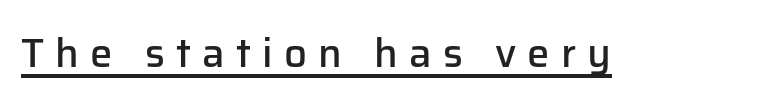
I'd describe the lettering as semibold — firm but not a full bold. Vertical strokes here are truly vertical. Between one letter and the next there's a generous, obvious gap. Character widths vary here, with narrow letters taking less room than wide ones.
